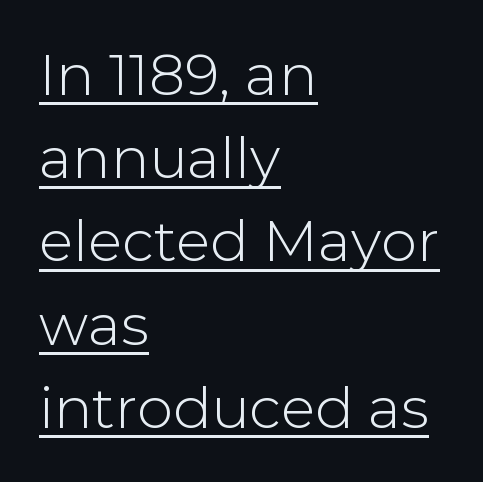
{"serif": "no", "italic": "no", "width": "normal", "stroke_contrast": "low", "x_height": "medium", "monospaced": "no", "underline": "yes", "align": "left", "line_spacing": "normal", "line_spacing_ratio": 1.46, "letter_spacing": "normal", "letter_spacing_em": 0.0, "glyph_px": 57}
